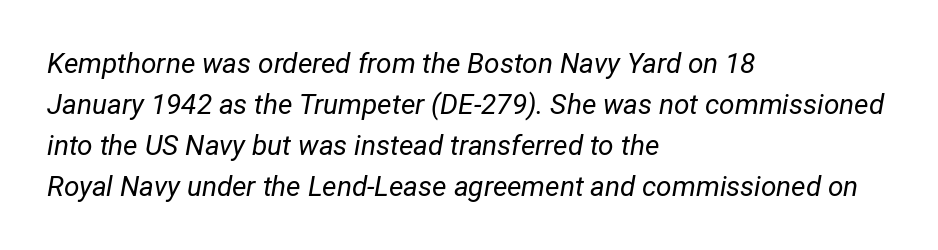
Q: Is the text bold? A: No.
Q: Is the text italic (slanted)? A: Yes, it leans right by about 12 degrees.
Q: Is the text underlined? A: No.
Q: How is the paragraph aligned? A: Left-aligned.
Q: Is the spacing between letters normal or unusually wide? A: Normal.
Q: Is the spacing between lines tight, normal or loose? A: Normal.
Q: Width (condensed, normal, or wide)? A: Condensed.
Q: Stroke contrast? A: Low.
Q: x-height? A: Medium.
Q: Monospaced? A: No.
